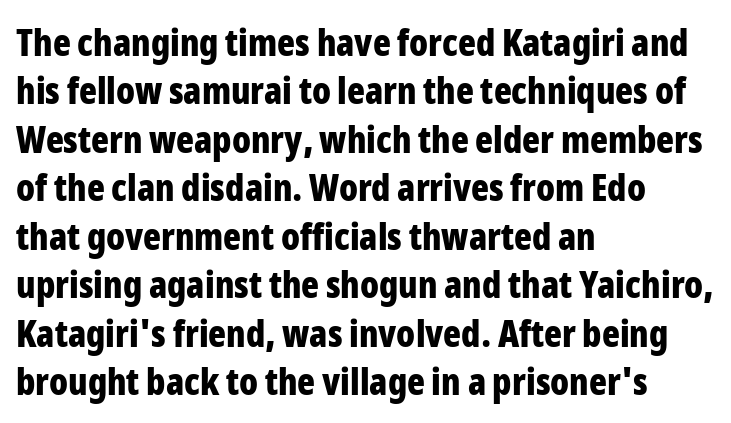
The image shows 37 px bold, condensed sans-serif type, upright; set left-aligned, normal line spacing (1.31x), normal letter spacing, not underlined; low stroke contrast and a medium x-height.
